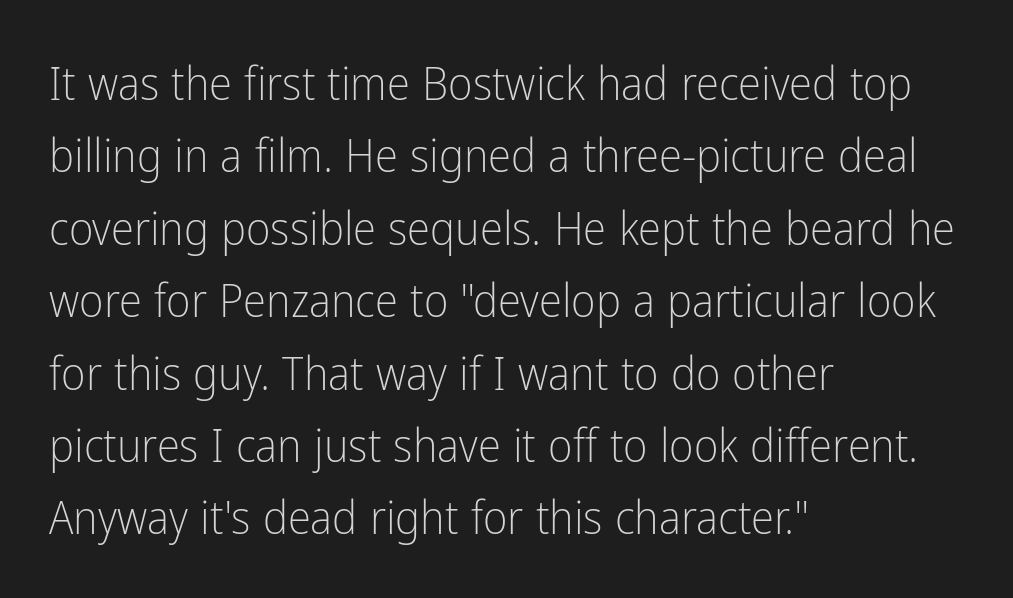
{"serif": "no", "italic": "no", "bold": "no", "weight": "light", "width": "condensed", "stroke_contrast": "low", "x_height": "medium", "monospaced": "no", "underline": "no", "align": "left", "line_spacing": "normal", "line_spacing_ratio": 1.54, "letter_spacing": "normal", "letter_spacing_em": 0.0, "glyph_px": 47}
